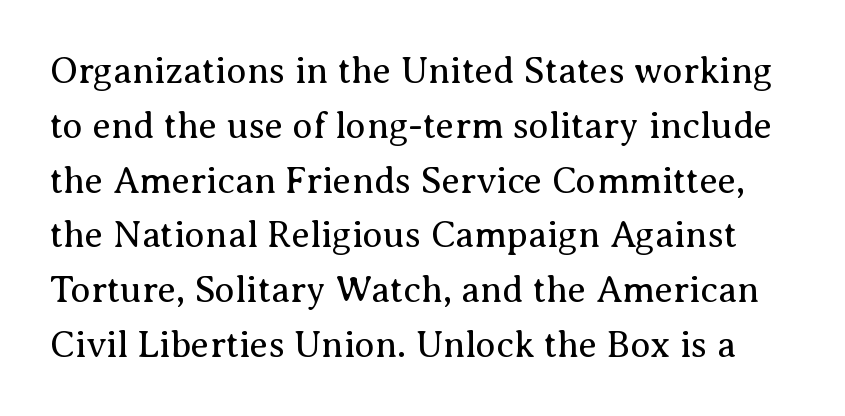
The image shows 37 px regular-weight serif type, upright; set normal line spacing (1.48x), normal letter spacing, not underlined; medium stroke contrast and a medium x-height.
